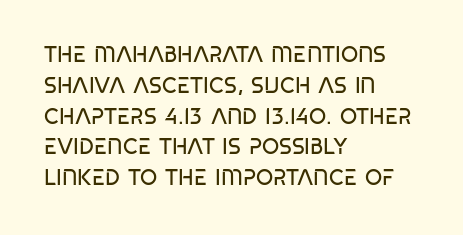
The image shows 22 px text type; set left-aligned, normal line spacing (1.4x), normal letter spacing, not underlined.
